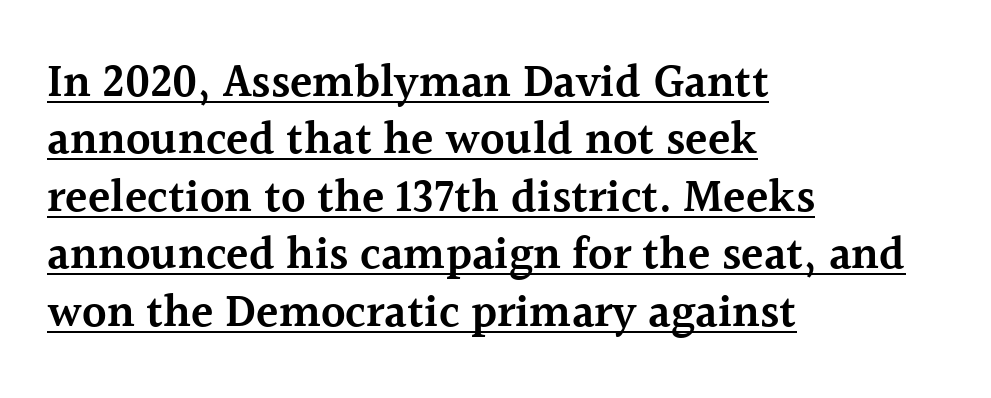
The image shows 46 px semibold serif type, upright; set left-aligned, normal line spacing (1.25x), normal letter spacing, underlined; a medium x-height.
